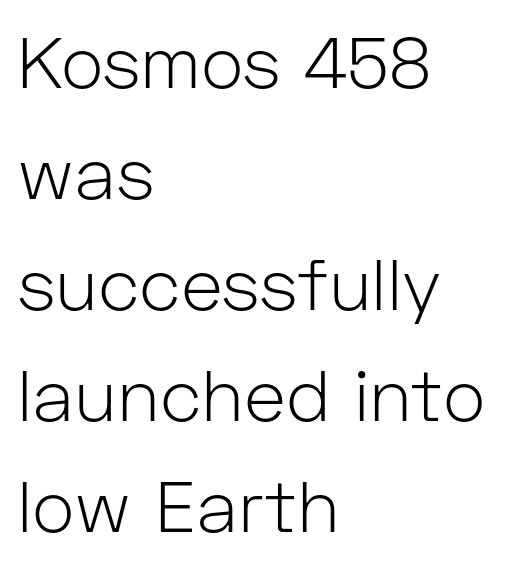
{"serif": "no", "italic": "no", "bold": "no", "weight": "light", "width": "normal", "stroke_contrast": "low", "x_height": "medium", "monospaced": "no", "underline": "no", "align": "left", "line_spacing": "normal", "line_spacing_ratio": 1.54, "letter_spacing": "normal", "letter_spacing_em": 0.0, "glyph_px": 72}
